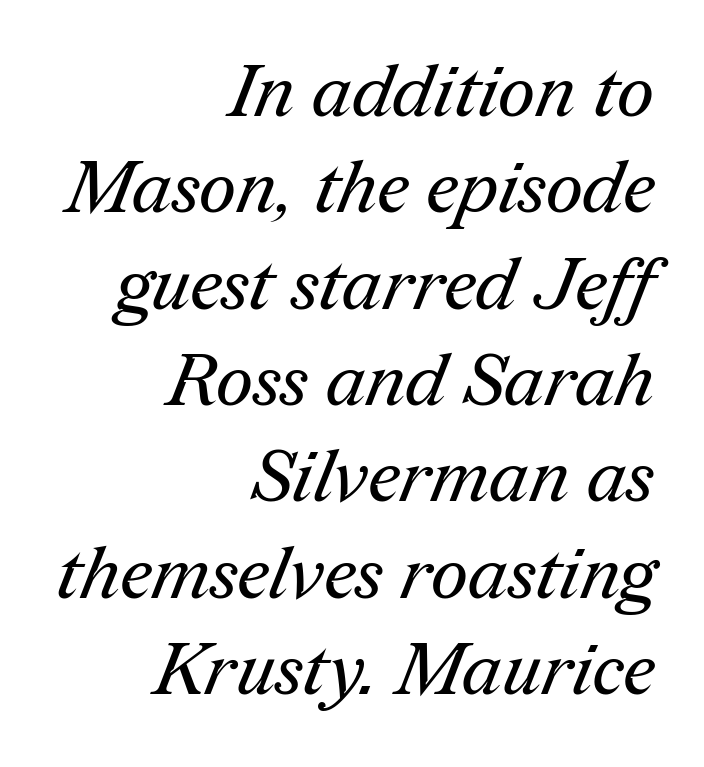
Q: Is the text bold? A: No.
Q: Is the typeface a serif or a sans-serif typeface? A: Serif.
Q: Is the text underlined? A: No.
Q: How is the paragraph aligned? A: Right-aligned.
Q: Is the spacing between letters normal or unusually wide? A: Normal.
Q: Is the spacing between lines tight, normal or loose? A: Normal.
Q: Width (condensed, normal, or wide)? A: Normal.
Q: Stroke contrast? A: Medium.
Q: x-height? A: Medium.
Q: Monospaced? A: No.
